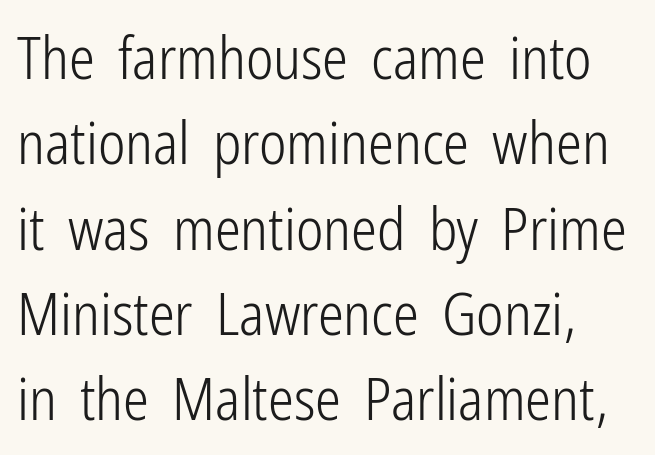
Is this a heavy cut? Hardly; it is regular or lighter. Students, observe: this is what conventionally led text looks like. The horizontal fit of the characters is conventional and even. The space directly below the letters is spotless. Vertical strokes here are truly vertical.
